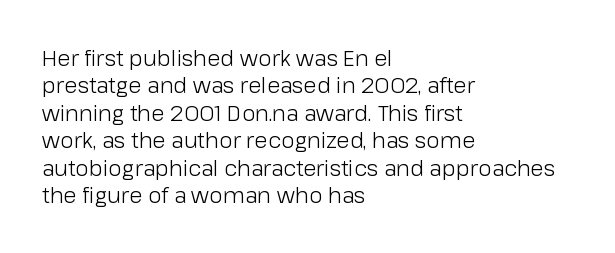
Counters stay open thanks to moderate or lighter strokes. All the whitespace from short lines collects on the right. Normally led — the rows are evenly, conventionally spaced. The glyphs are unaccompanied by any horizontal stroke below them.
